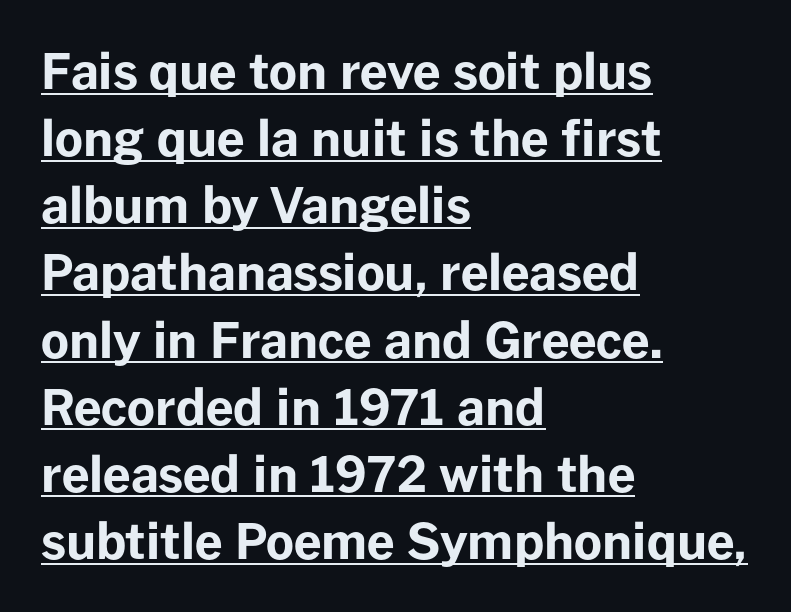
{"serif": "no", "italic": "no", "bold": "yes", "weight": "bold", "width": "normal", "stroke_contrast": "low", "x_height": "medium", "monospaced": "no", "underline": "yes", "align": "left", "line_spacing": "normal", "line_spacing_ratio": 1.37, "letter_spacing": "normal", "letter_spacing_em": 0.0, "glyph_px": 49}
